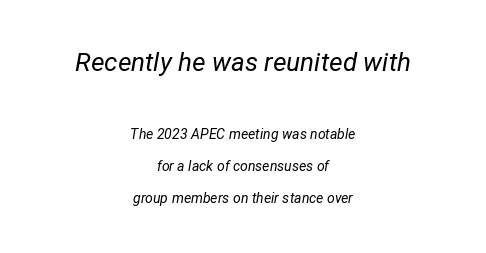
Q: Is the text bold? A: No.
Q: Is the text italic (slanted)? A: Yes, it leans right by about 12 degrees.
Q: Is the text underlined? A: No.
Q: How is the paragraph aligned? A: Centered.
Q: Is the spacing between letters normal or unusually wide? A: Normal.
Q: Is the spacing between lines tight, normal or loose? A: Loose.
Q: Which block of text is set in a larger size, the first (top) or the second (bottom)? A: The first (top) one.
